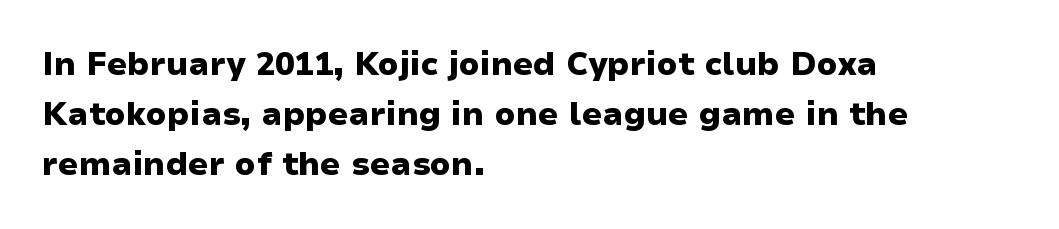
The image shows 32 px heavy, wide sans-serif type, upright; set left-aligned, normal line spacing (1.56x), normal letter spacing, not underlined; low stroke contrast and a medium x-height.
